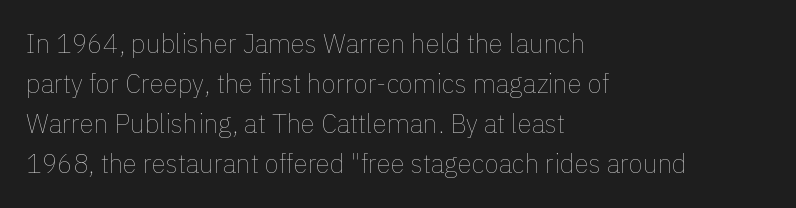
The image shows 26 px text type, upright; set left-aligned, normal line spacing (1.54x), normal letter spacing, not underlined.
